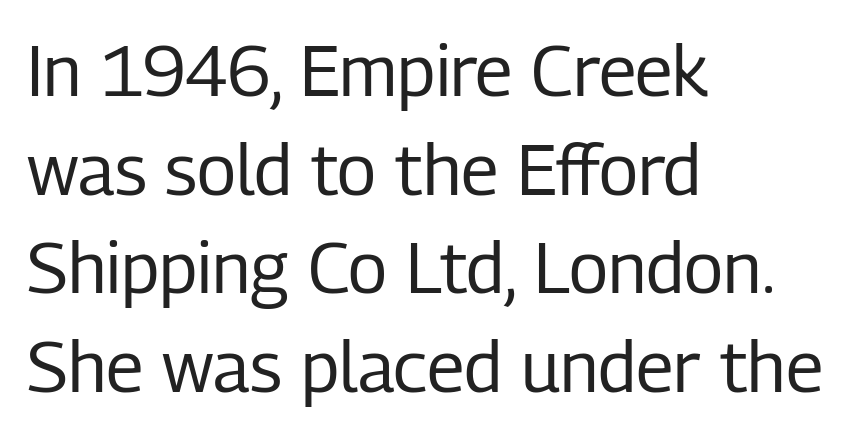
{"serif": "no", "italic": "no", "bold": "no", "weight": "regular", "width": "condensed", "stroke_contrast": "low", "x_height": "medium", "monospaced": "no", "underline": "no", "align": "left", "line_spacing": "normal", "line_spacing_ratio": 1.39, "letter_spacing": "normal", "letter_spacing_em": 0.0, "glyph_px": 71}
